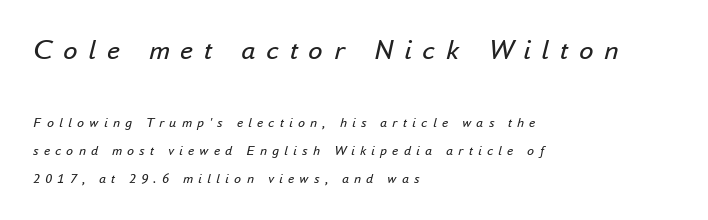
{"italic": "yes", "lean": "right", "slant_degrees": 16, "bold": "no", "weight": "regular", "width": "normal", "stroke_contrast": "low", "x_height": "small", "monospaced": "no", "underline": "no", "align": "left", "line_spacing": "loose", "line_spacing_ratio": 1.99, "letter_spacing": "wide", "letter_spacing_em": 0.37, "larger_block": "first", "size_ratio": 2.07, "glyph_px": 29}
